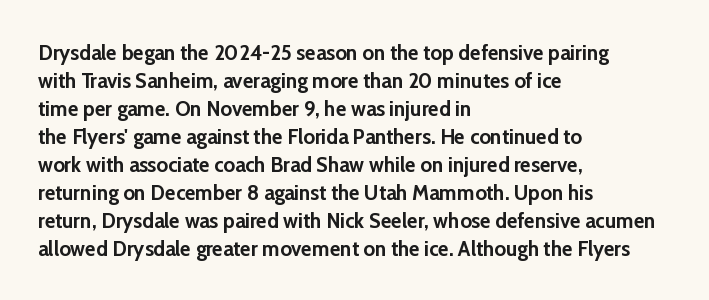
The image shows 22 px bold type, upright; set left-aligned, normal line spacing (1.27x), normal letter spacing, not underlined.
